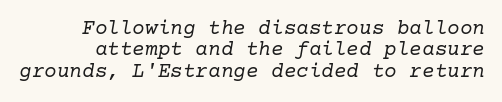
A typesetter would call this zero additional tracking. The specimen omits any rule beneath the text block's lines. It's the slanting kind of type. Think standard paragraph weight, or any step lighter than that.
